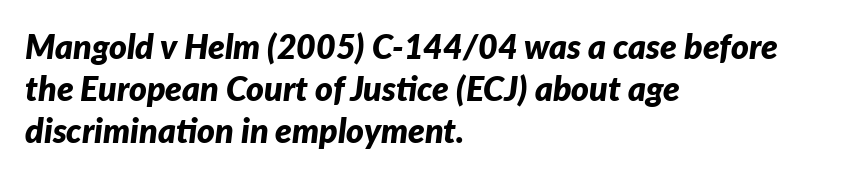
Q: Is the text bold? A: Yes.
Q: Is the text italic (slanted)? A: Yes, it leans right by about 7 degrees.
Q: Is the text underlined? A: No.
Q: How is the paragraph aligned? A: Left-aligned.
Q: Is the spacing between letters normal or unusually wide? A: Normal.
Q: Width (condensed, normal, or wide)? A: Normal.
Q: Stroke contrast? A: Low.
Q: x-height? A: Medium.
Q: Monospaced? A: No.
